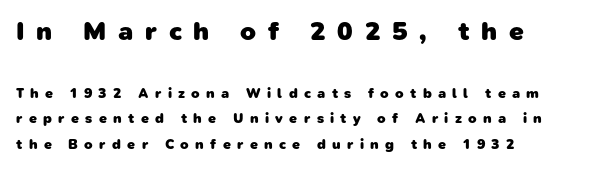
The image shows 26 px bold type; set left-aligned, line spacing 1.84x, unusually wide letter spacing (+0.45 em), not underlined; the first (top) block is 1.86x larger.
